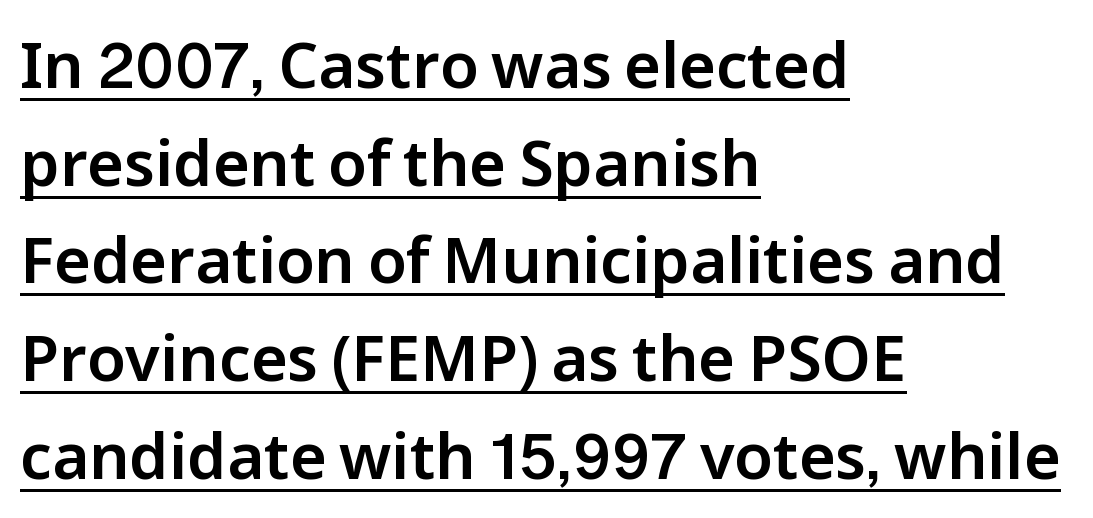
Leading matches the norm, producing a regular column. A baseline rule has been typeset under these characters. A classic flush-left, rag-right setting is used for this passage. Honestly, the letter spacing is just normal — you wouldn't notice it.
